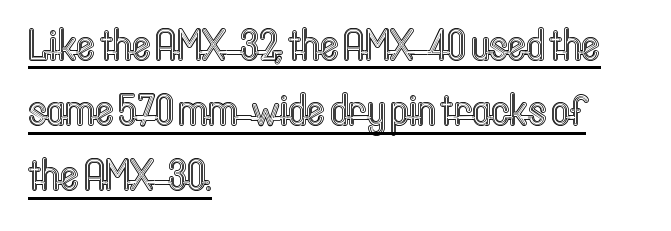
Q: Is the text italic (slanted)? A: No, it is upright.
Q: Is the text underlined? A: Yes.
Q: How is the paragraph aligned? A: Left-aligned.
Q: Is the spacing between letters normal or unusually wide? A: Normal.
Q: Is the spacing between lines tight, normal or loose? A: Normal.
Q: Width (condensed, normal, or wide)? A: Condensed.
Q: x-height? A: Medium.
Q: Monospaced? A: No.
